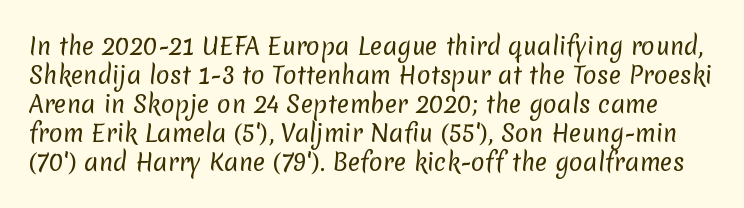
Q: Is the text bold? A: No.
Q: Is the text underlined? A: No.
Q: Is the spacing between letters normal or unusually wide? A: Normal.
Q: Is the spacing between lines tight, normal or loose? A: Normal.
